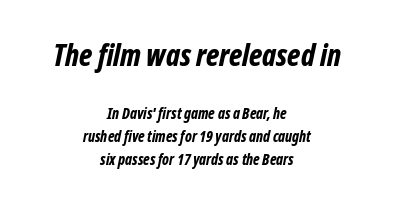
The more generous point size was reserved for the upper chunk. Inter-character spacing is left at the font's built-in metrics. Does the leading feel generous? No, just average. Emphasis-style slanted type is in use. Do the characters align in a grid? No, the font is proportional.
